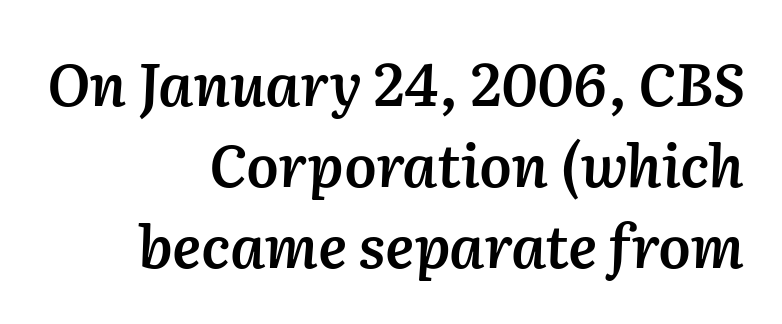
The image shows 58 px semibold type, italic (leaning right); set right-aligned, normal line spacing (1.4x), normal letter spacing, not underlined; medium stroke contrast and a medium x-height.
